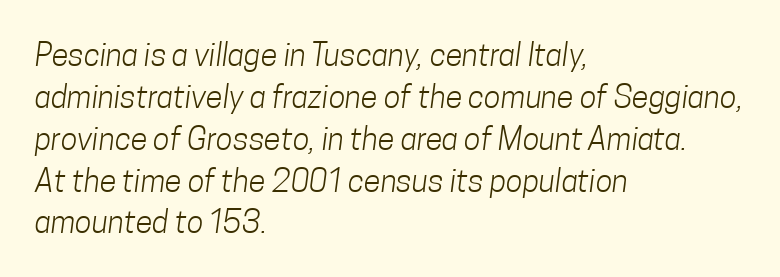
Descenders are the only things crossing below the line. A typesetter would label this face a sans. Layout note: lines flush left. Nothing unusual about the tracking: characters are spaced as the font intends.
